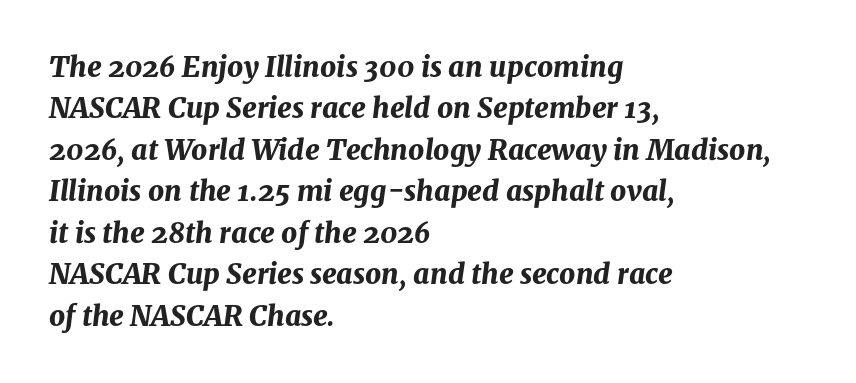
Q: Is the text bold? A: Yes.
Q: Is the text italic (slanted)? A: Yes, it leans right by about 8 degrees.
Q: Is the text underlined? A: No.
Q: How is the paragraph aligned? A: Left-aligned.
Q: Is the spacing between letters normal or unusually wide? A: Normal.
Q: Is the spacing between lines tight, normal or loose? A: Normal.
Q: Width (condensed, normal, or wide)? A: Normal.
Q: Stroke contrast? A: Medium.
Q: x-height? A: Medium.
Q: Monospaced? A: No.
